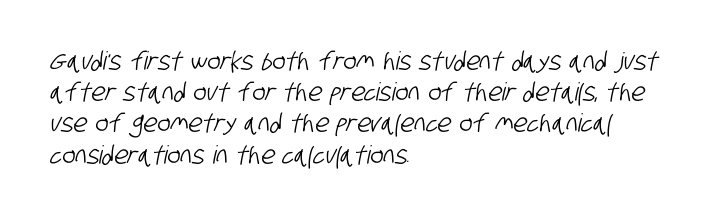
Successive baselines arrive at the customary interval. Honestly, there is no underline to notice here at all. Alignment: flush left. Letter spacing: default.
